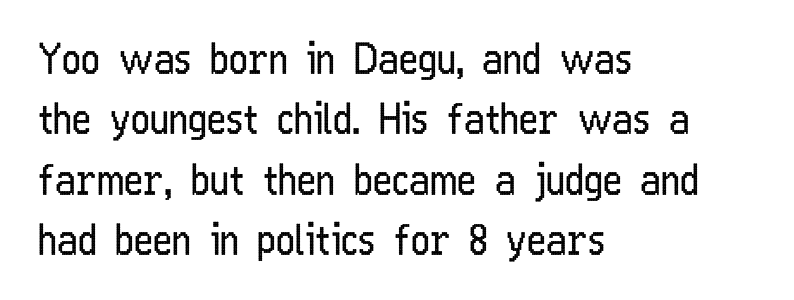
Q: Is the text bold? A: No.
Q: Is the text italic (slanted)? A: No, it is upright.
Q: Is the typeface a serif or a sans-serif typeface? A: Sans-serif.
Q: Is the text underlined? A: No.
Q: How is the paragraph aligned? A: Left-aligned.
Q: Is the spacing between letters normal or unusually wide? A: Normal.
Q: Is the spacing between lines tight, normal or loose? A: Normal.
Q: Width (condensed, normal, or wide)? A: Condensed.
Q: Stroke contrast? A: Low.
Q: x-height? A: Medium.
Q: Monospaced? A: No.
